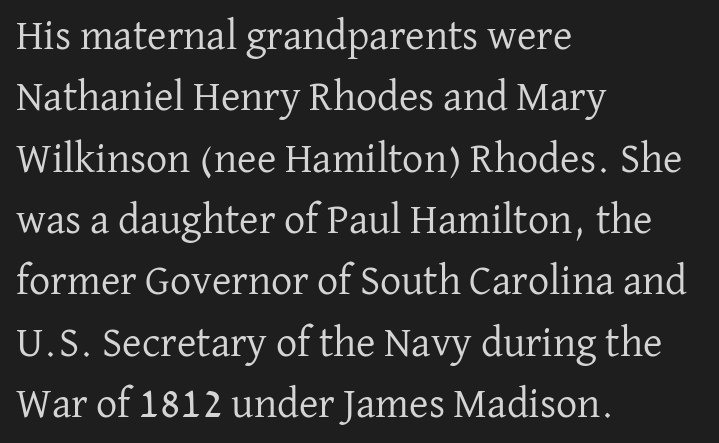
Q: Is the text bold? A: No.
Q: Is the text italic (slanted)? A: No, it is upright.
Q: Is the typeface a serif or a sans-serif typeface? A: Serif.
Q: Is the text underlined? A: No.
Q: How is the paragraph aligned? A: Left-aligned.
Q: Is the spacing between letters normal or unusually wide? A: Normal.
Q: Is the spacing between lines tight, normal or loose? A: Normal.
Q: Width (condensed, normal, or wide)? A: Normal.
Q: Stroke contrast? A: Low.
Q: x-height? A: Medium.
Q: Monospaced? A: No.
